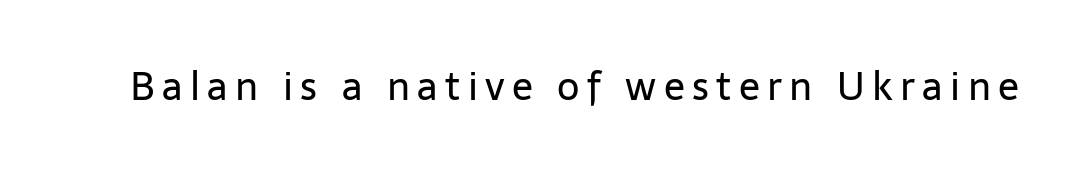
Every stem runs plumb, perpendicular to the baseline. Counters stay open thanks to moderate or lighter strokes. The rendering uses natural spacing where letterforms have individual widths. The gap between lines stays unmarked. A typesetter would label this face a sans.
